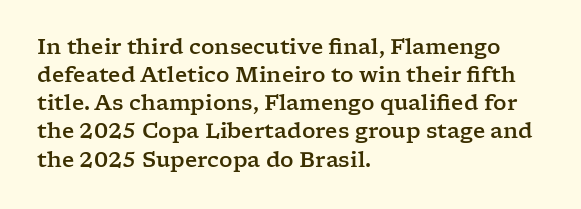
Q: Is the text italic (slanted)? A: No, it is upright.
Q: Is the text underlined? A: No.
Q: How is the paragraph aligned? A: Left-aligned.
Q: Is the spacing between letters normal or unusually wide? A: Normal.
Q: Is the spacing between lines tight, normal or loose? A: Normal.
